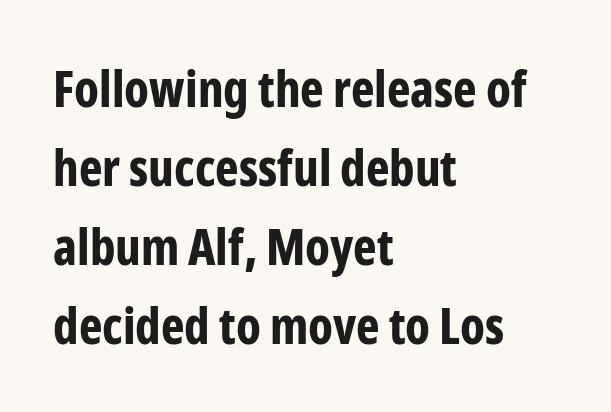
Ascenders rise straight up at ninety degrees. The passage shown stacks its lines at a standard gap. Horizontally, the lines are justified to the leading edge only. Nothing sits at the stroke ends, so this counts as sans-serif. On the weight axis this lands at bold, roughly 700. These lines are rendered in a variable-pitch font.
